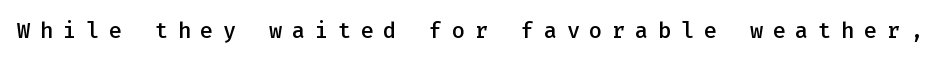
The image shows 22 px text type, upright; set unusually wide letter spacing (+0.44 em), not underlined.
